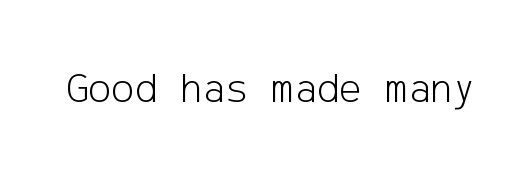
{"serif": "no", "italic": "no", "bold": "no", "weight": "light", "width": "normal", "stroke_contrast": "low", "x_height": "medium", "underline": "no", "letter_spacing": "normal", "letter_spacing_em": 0.0, "glyph_px": 43}
